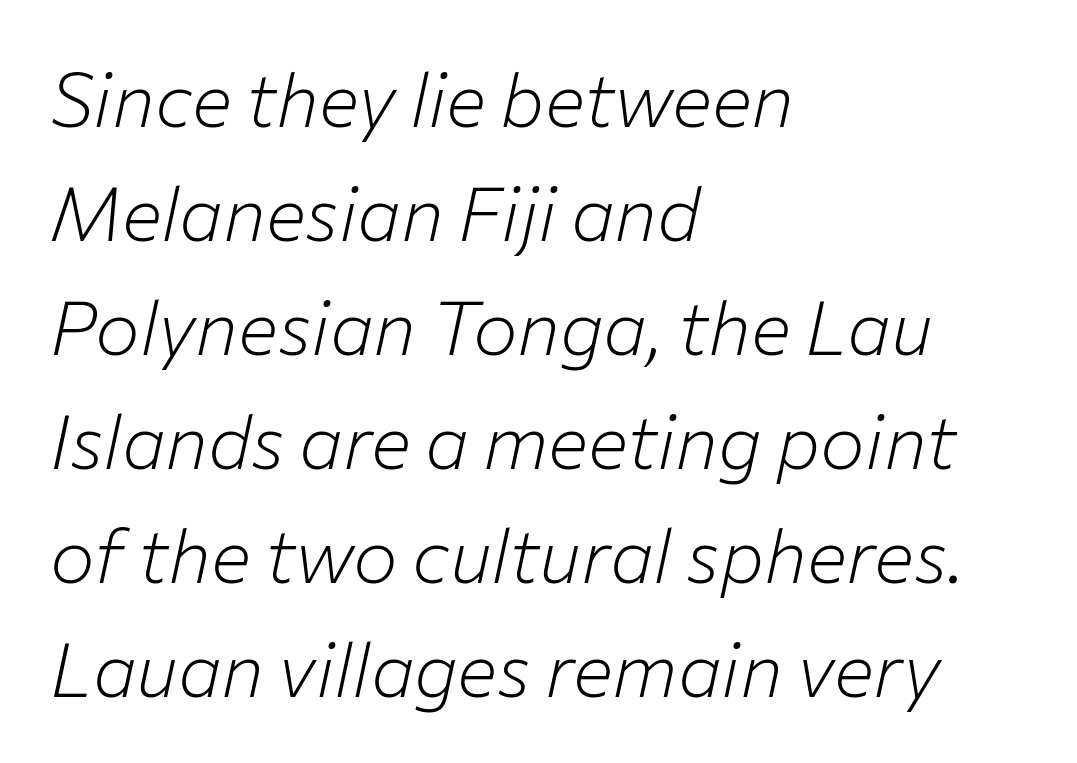
Q: Is the text bold? A: No.
Q: Is the text italic (slanted)? A: Yes, it leans right by about 12 degrees.
Q: Is the text underlined? A: No.
Q: How is the paragraph aligned? A: Left-aligned.
Q: Is the spacing between letters normal or unusually wide? A: Normal.
Q: Is the spacing between lines tight, normal or loose? A: Normal.
Q: Width (condensed, normal, or wide)? A: Normal.
Q: Stroke contrast? A: Low.
Q: x-height? A: Medium.
Q: Monospaced? A: No.
